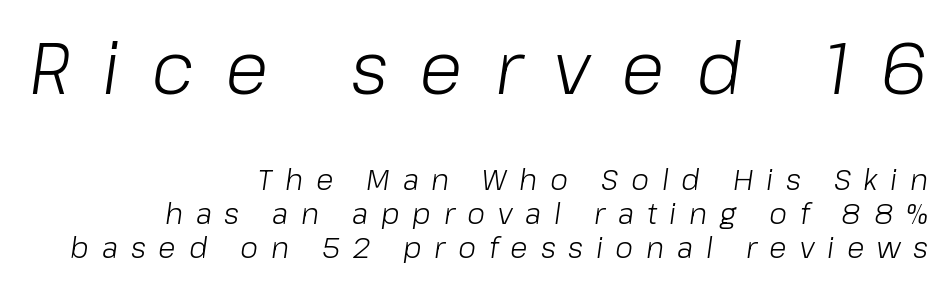
Inter-character spacing is expanded well beyond the font's built-in metrics. The baseline area is clear. A flush-right, rag-left setting is used for this passage. The initial chunk of copy outweighs the following chunk in type size. Varying glyph widths throughout — classic text-font behaviour. Is the type slanted? Yes — the strokes lean at a clear angle.
